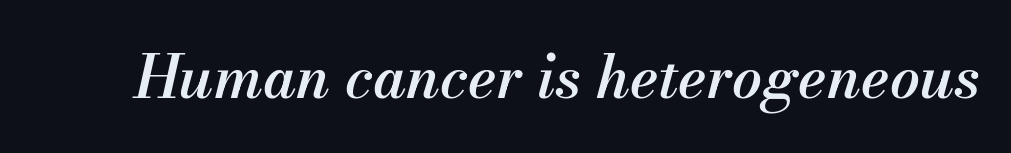
The image shows 59 px semibold type, italic (leaning right); set normal letter spacing, not underlined; medium stroke contrast and a small x-height.
